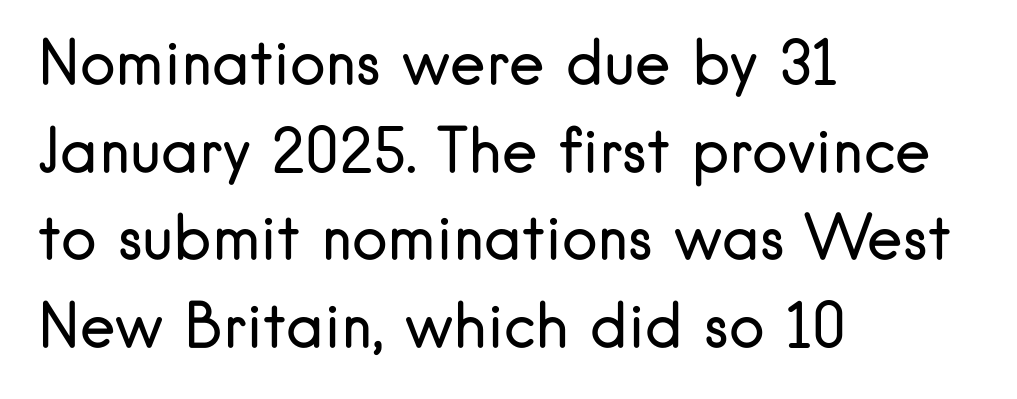
The image shows 60 px regular-weight sans-serif type, upright; set left-aligned, normal line spacing (1.46x), normal letter spacing, not underlined; low stroke contrast and a small x-height.
